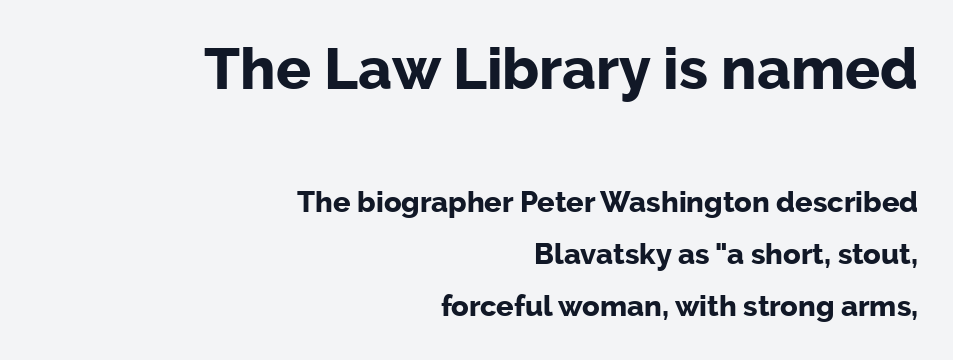
{"serif": "no", "italic": "no", "bold": "yes", "weight": "bold", "width": "normal", "stroke_contrast": "low", "x_height": "medium", "monospaced": "no", "underline": "no", "align": "right", "line_spacing_ratio": 1.79, "letter_spacing": "normal", "letter_spacing_em": 0.0, "larger_block": "first", "size_ratio": 2.0, "glyph_px": 58}
